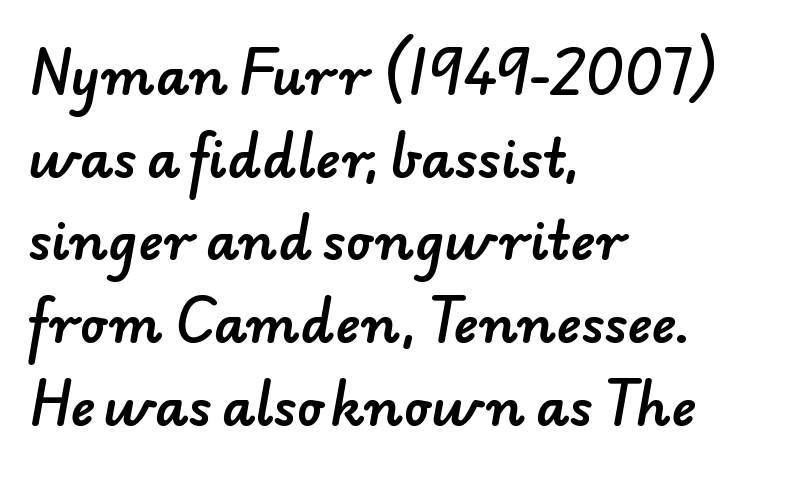
Q: Is the typeface a serif or a sans-serif typeface? A: Sans-serif.
Q: Is the text underlined? A: No.
Q: How is the paragraph aligned? A: Left-aligned.
Q: Is the spacing between letters normal or unusually wide? A: Normal.
Q: Is the spacing between lines tight, normal or loose? A: Normal.
Q: Width (condensed, normal, or wide)? A: Normal.
Q: Stroke contrast? A: Low.
Q: x-height? A: Small.
Q: Monospaced? A: No.
